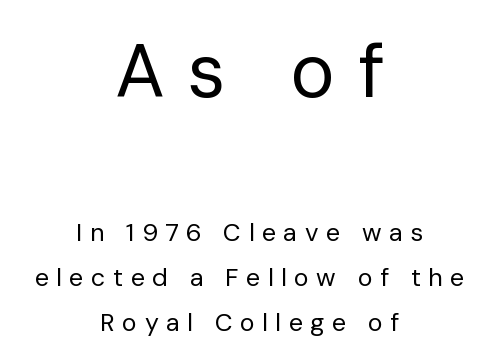
This sample has the flowing, uneven cadence of proportional lettering. The specimen reads as upright at a glance. The designer went with a sans here, leaving each stem footless. Visually the block forms a symmetrical silhouette, jagged on both flanks.
